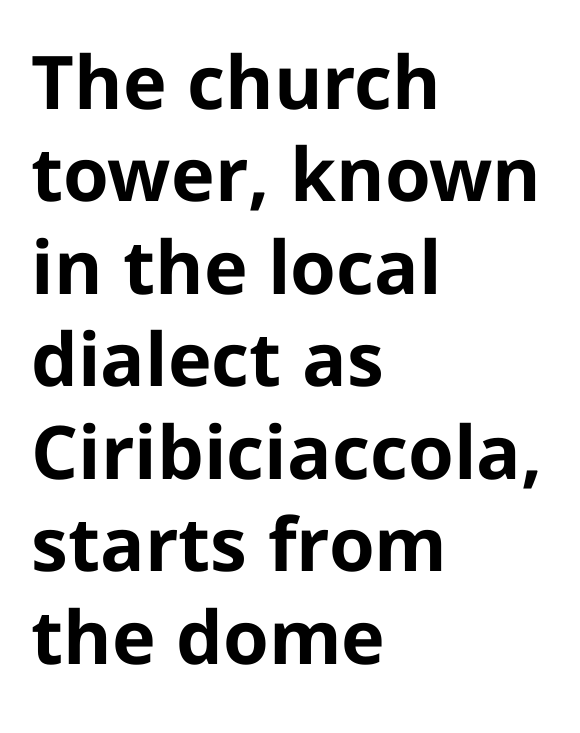
The image shows 74 px bold sans-serif type, upright; set left-aligned, normal line spacing (1.25x), normal letter spacing, not underlined; low stroke contrast and a medium x-height.
